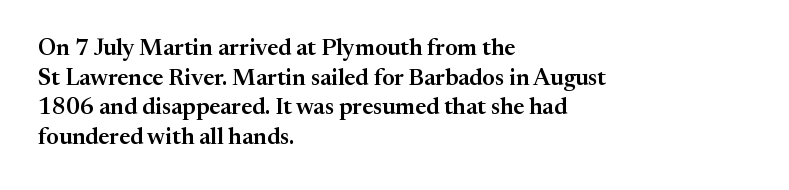
Descenders are the only things crossing below the line. A classic flush-left, rag-right setting is used for this passage. Upright lettering throughout. Quick note: interline space is typical. Letter spacing: default.
